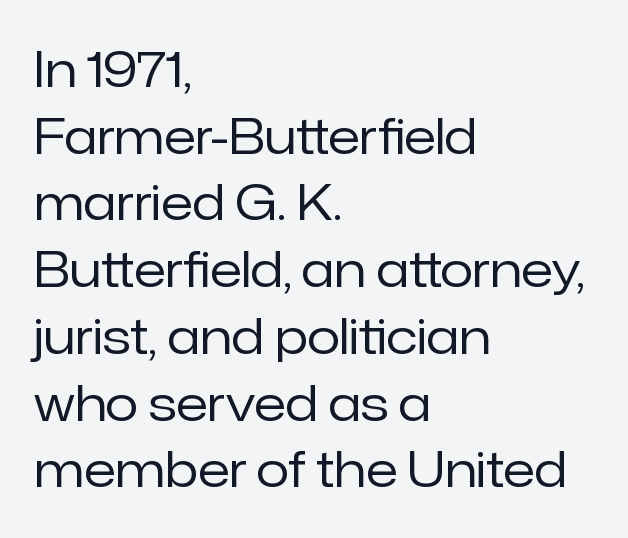
This reads as an unemphasized weight, regular at the heaviest. The space beneath each line is pristine and unruled. Characters remain perfectly vertical along every line. Caption: standard tracking, unaltered. These lines are rendered in a variable-pitch font. Short and long lines alike share a common starting point at left.
